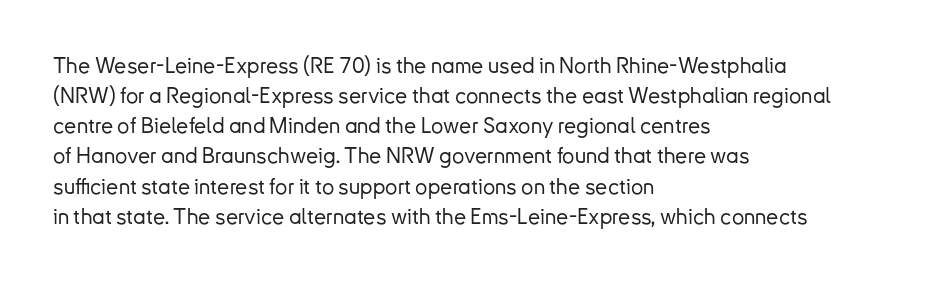
{"italic": "no", "underline": "no", "align": "left", "line_spacing": "normal", "line_spacing_ratio": 1.37, "letter_spacing": "normal", "letter_spacing_em": 0.0, "glyph_px": 22}
